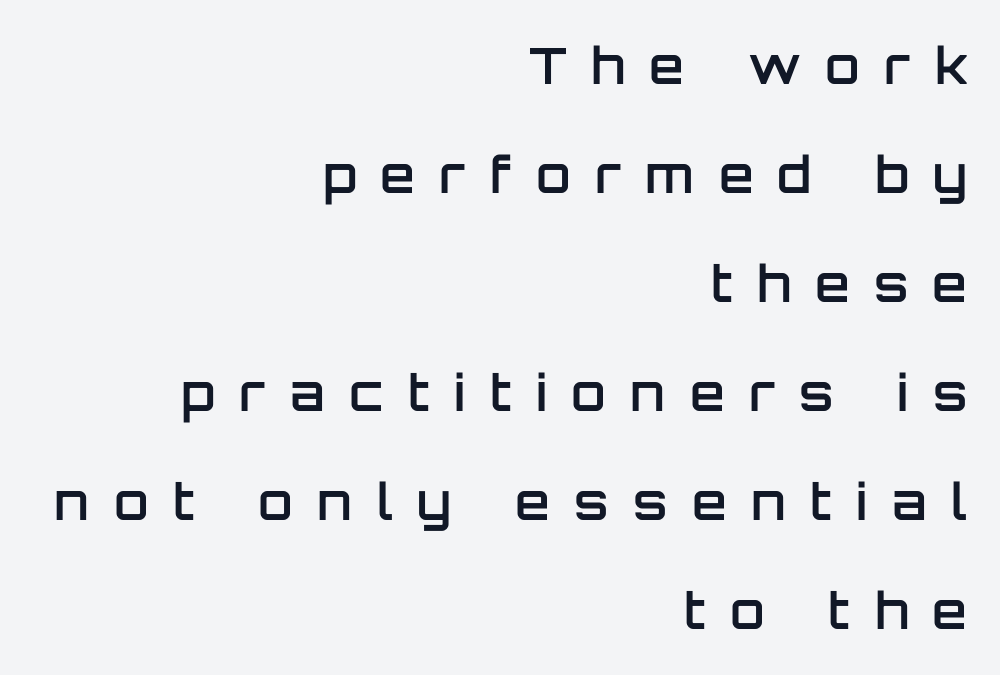
{"serif": "no", "italic": "no", "bold": "semi", "weight": "semibold", "width": "normal", "stroke_contrast": "low", "x_height": "large", "monospaced": "no", "underline": "no", "align": "right", "line_spacing": "loose", "line_spacing_ratio": 2.18, "letter_spacing": "wide", "letter_spacing_em": 0.49, "glyph_px": 50}
